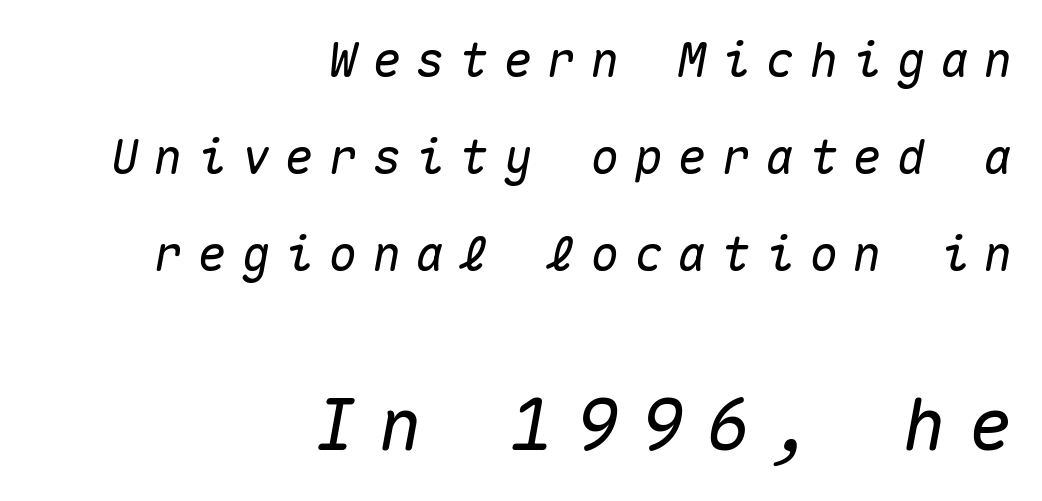
Descenders hang freely into open space. Each word looks stretched out because of the extra space between its letters. The rendering uses a large line-height, opening up the rows. The lettering tilts uniformly, giving the passage an italic look. This sample has the even, mechanical cadence of fixed-width lettering. Horizontal alignment here is rightward, an uncommon choice for prose.
